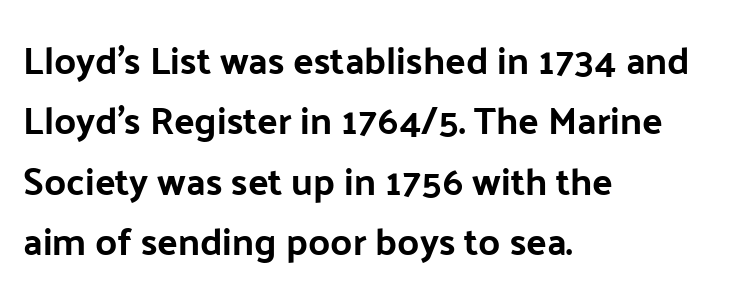
The image shows 38 px bold sans-serif type, upright; set left-aligned, normal line spacing (1.59x), normal letter spacing, not underlined; low stroke contrast and a medium x-height.
